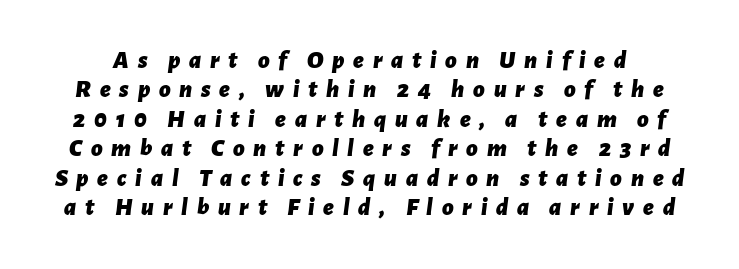
The image shows 25 px bold type, italic (leaning right); set line spacing 1.18x, unusually wide letter spacing (+0.35 em), not underlined.
